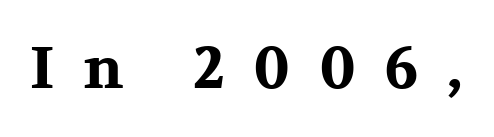
{"serif": "yes", "italic": "no", "bold": "yes", "weight": "bold", "width": "wide", "stroke_contrast": "medium", "x_height": "medium", "monospaced": "no", "underline": "no", "letter_spacing": "wide", "letter_spacing_em": 0.48, "glyph_px": 59}
